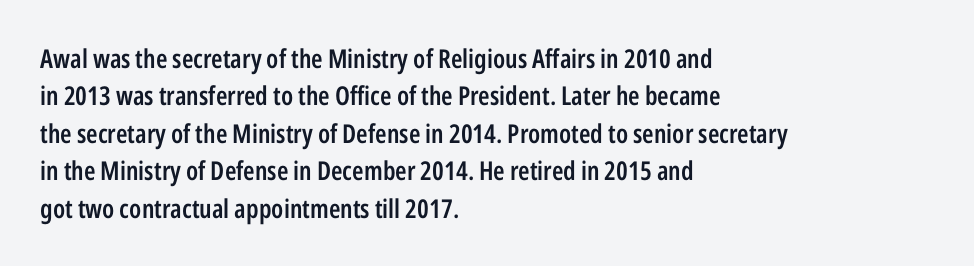
Q: Is the text bold? A: Semi-bold.
Q: Is the text italic (slanted)? A: No, it is upright.
Q: Is the text underlined? A: No.
Q: How is the paragraph aligned? A: Left-aligned.
Q: Is the spacing between letters normal or unusually wide? A: Normal.
Q: Is the spacing between lines tight, normal or loose? A: Normal.
